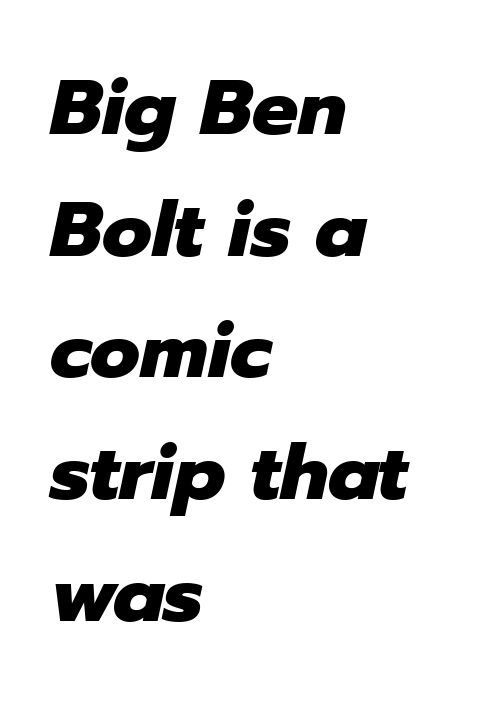
Q: Is the text bold? A: Yes.
Q: Is the text italic (slanted)? A: Yes, it leans right by about 12 degrees.
Q: Is the text underlined? A: No.
Q: How is the paragraph aligned? A: Left-aligned.
Q: Is the spacing between letters normal or unusually wide? A: Normal.
Q: Is the spacing between lines tight, normal or loose? A: Normal.
Q: Width (condensed, normal, or wide)? A: Normal.
Q: Stroke contrast? A: Low.
Q: x-height? A: Medium.
Q: Monospaced? A: No.
